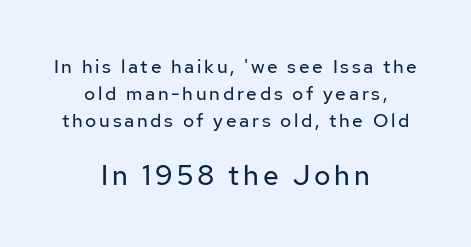
The following chunk of copy outweighs the initial chunk in type size. The baseline area is clear. This is the regular roman posture of the typeface. A sans-serif font was chosen for this passage. No heavy texture on the line: the type isn't bold. Think of a printed novel: that variable character pitch is what you see here.
